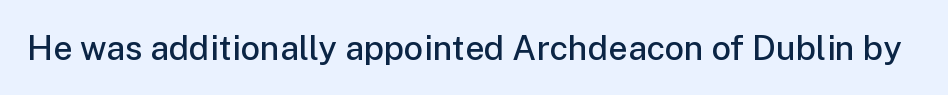
The image shows 34 px semibold sans-serif type, upright; set normal letter spacing, not underlined; low stroke contrast and a medium x-height.
